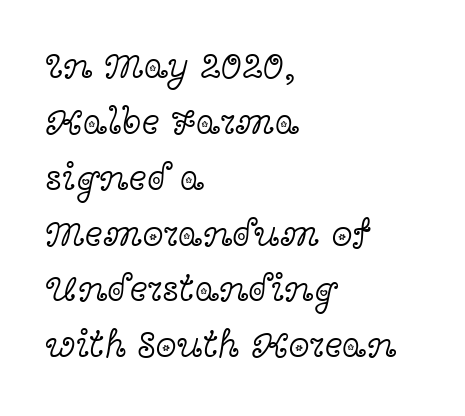
Q: Is the text bold? A: No.
Q: Is the text italic (slanted)? A: Yes.
Q: Is the typeface a serif or a sans-serif typeface? A: Serif.
Q: Is the text underlined? A: No.
Q: How is the paragraph aligned? A: Left-aligned.
Q: Is the spacing between letters normal or unusually wide? A: Normal.
Q: Is the spacing between lines tight, normal or loose? A: Normal.
Q: Width (condensed, normal, or wide)? A: Wide.
Q: x-height? A: Medium.
Q: Monospaced? A: No.
